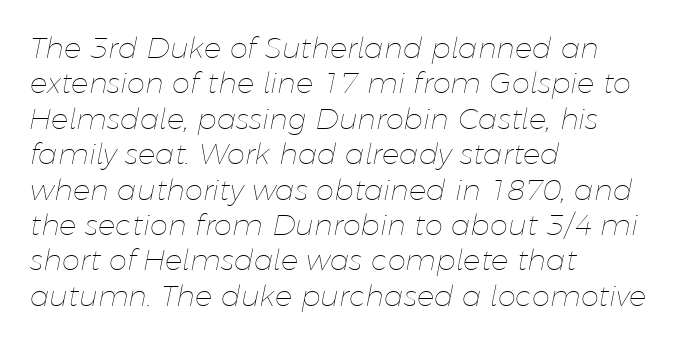
{"italic": "yes", "lean": "right", "slant_degrees": 11, "bold": "no", "weight": "thin", "width": "normal", "stroke_contrast": "low", "x_height": "medium", "monospaced": "no", "underline": "no", "align": "left", "line_spacing_ratio": 1.22, "letter_spacing": "normal", "letter_spacing_em": 0.0, "glyph_px": 29}
